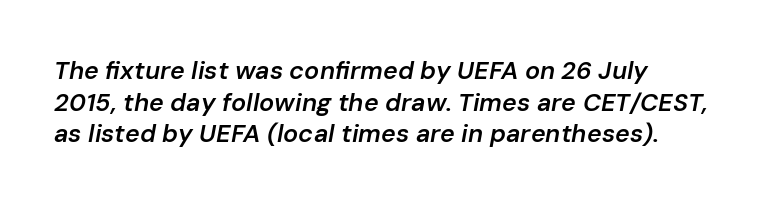
Q: Is the text bold? A: Semi-bold.
Q: Is the text italic (slanted)? A: Yes, it leans right by about 10 degrees.
Q: Is the text underlined? A: No.
Q: Is the spacing between letters normal or unusually wide? A: Normal.
Q: Is the spacing between lines tight, normal or loose? A: Normal.
